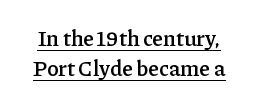
{"italic": "no", "bold": "semi", "underline": "yes", "line_spacing": "normal", "line_spacing_ratio": 1.38, "letter_spacing": "normal", "letter_spacing_em": 0.0, "glyph_px": 22}
